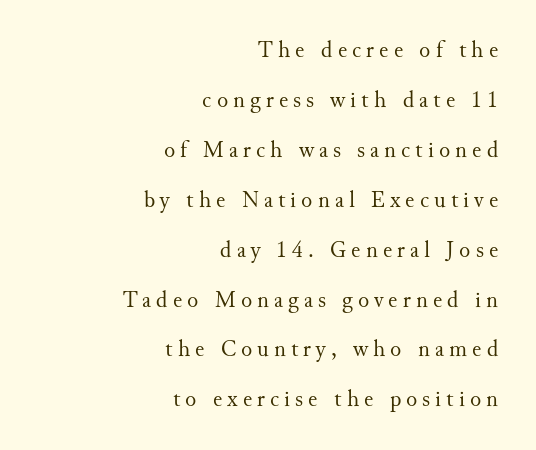
{"italic": "no", "bold": "no", "underline": "no", "align": "right", "line_spacing": "loose", "line_spacing_ratio": 2.17, "letter_spacing": "wide", "letter_spacing_em": 0.22, "glyph_px": 23}
